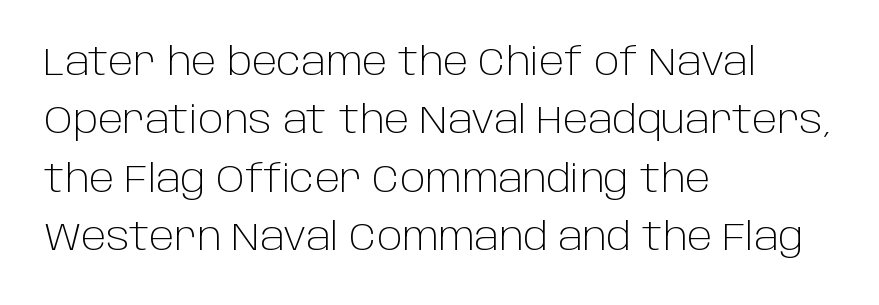
{"serif": "no", "italic": "no", "bold": "no", "weight": "light", "width": "normal", "stroke_contrast": "low", "x_height": "large", "monospaced": "no", "underline": "no", "align": "left", "line_spacing": "normal", "line_spacing_ratio": 1.5, "letter_spacing": "normal", "letter_spacing_em": 0.0, "glyph_px": 39}
